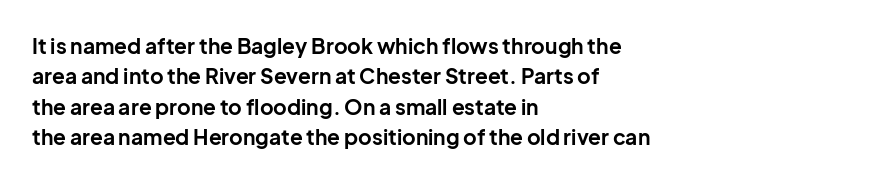
The image shows 21 px bold type, upright; set left-aligned, normal line spacing (1.45x), normal letter spacing, not underlined.
